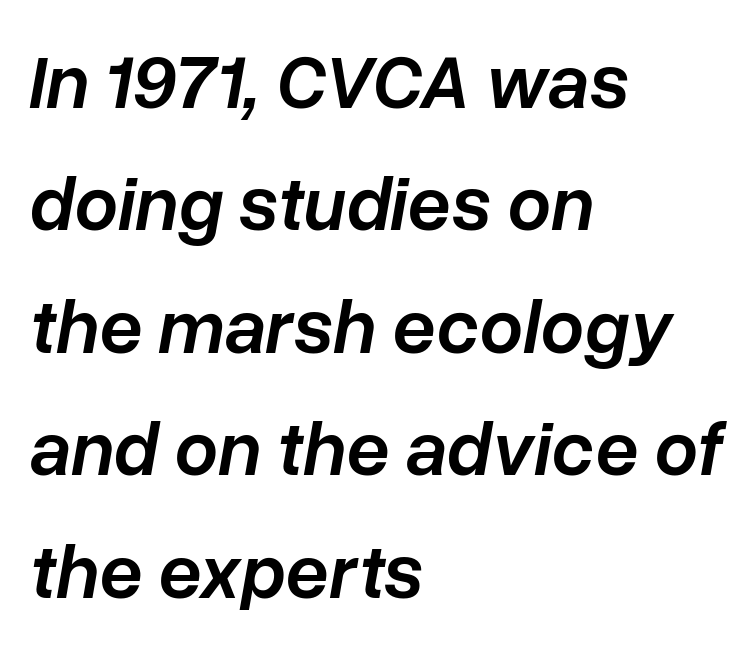
{"italic": "yes", "lean": "right", "slant_degrees": 10, "bold": "semi", "weight": "semibold", "width": "normal", "stroke_contrast": "low", "x_height": "medium", "monospaced": "no", "underline": "no", "align": "left", "line_spacing": "normal", "line_spacing_ratio": 1.59, "letter_spacing": "normal", "letter_spacing_em": 0.0, "glyph_px": 77}
